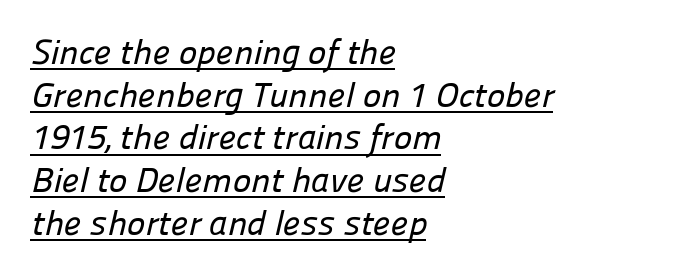
{"serif": "no", "width": "normal", "stroke_contrast": "low", "x_height": "medium", "monospaced": "no", "underline": "yes", "align": "left", "line_spacing_ratio": 1.22, "letter_spacing": "normal", "letter_spacing_em": 0.0, "glyph_px": 35}
